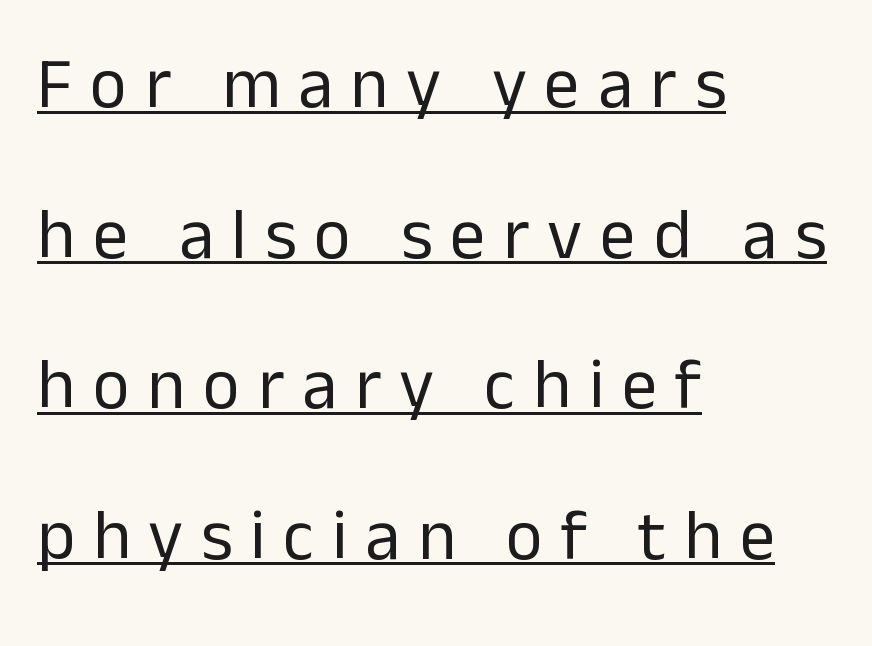
The paragraph shown leans on its left margin. You can see a thin bar hugging the bottom of the glyphs. Summary of weight: not heavy and not bold. The font's upright variant was chosen for this text.
